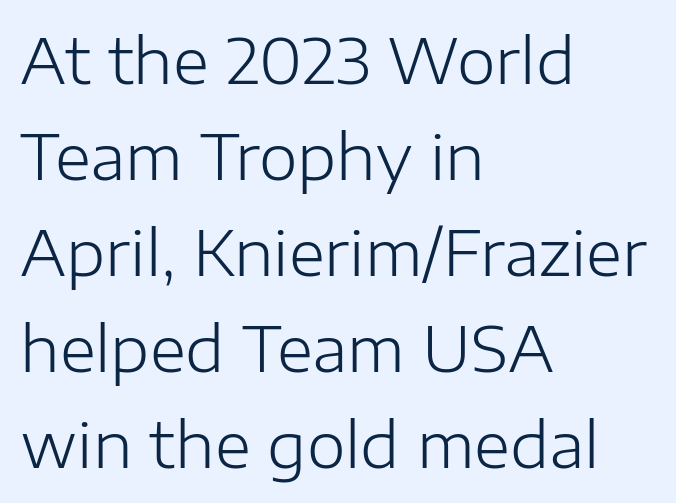
The compositor pushed each line to the left boundary. The rendering uses natural spacing where letterforms have individual widths. One glance says typical: line gaps are just what's usual. No extra tracking has been applied to these lines.
